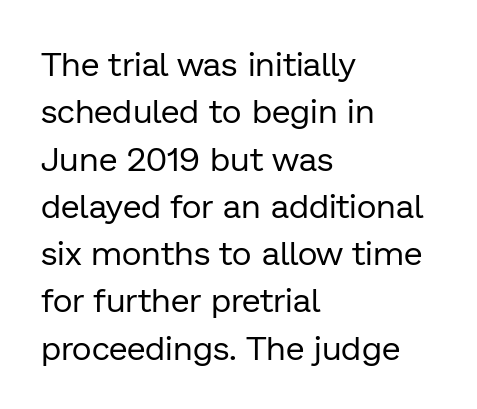
The image shows 34 px regular-weight sans-serif type, upright; set left-aligned, normal line spacing (1.39x), normal letter spacing, not underlined; low stroke contrast and a medium x-height.
